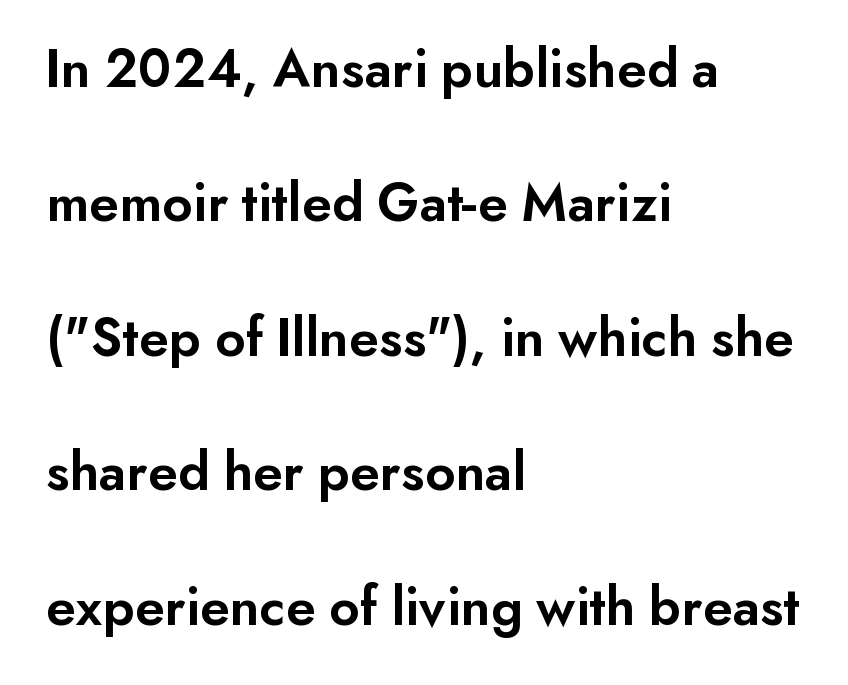
The image shows 56 px semibold sans-serif type, upright; set left-aligned, loose line spacing (2.4x), normal letter spacing, not underlined; low stroke contrast and a small x-height.
